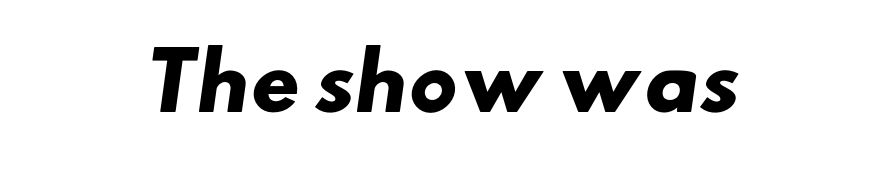
Q: Is the text bold? A: Yes.
Q: Is the typeface a serif or a sans-serif typeface? A: Sans-serif.
Q: Is the text underlined? A: No.
Q: Is the spacing between letters normal or unusually wide? A: Normal.
Q: Width (condensed, normal, or wide)? A: Wide.
Q: Stroke contrast? A: Low.
Q: x-height? A: Small.
Q: Monospaced? A: No.
